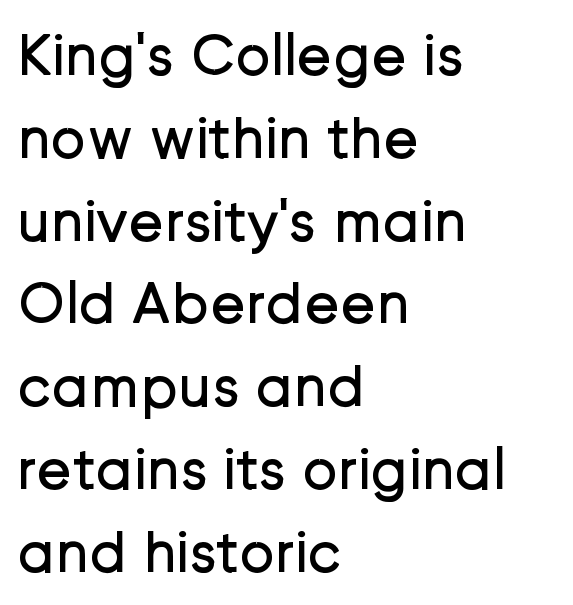
Note the varied advance widths — an 'i' is clearly narrower than an 'm'. Stems here are at most as thick as an everyday book face. The line texture is even and compact thanks to regular tracking. Compared with a centered layout, this one pins lines to the left instead. The passage shown is typeset with a sans-serif family.
